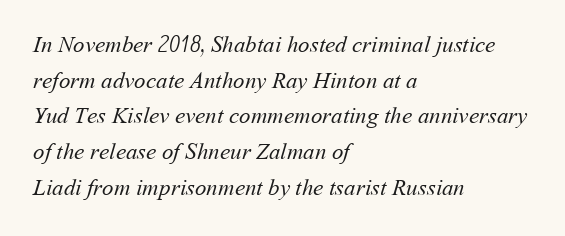
Q: Is the text bold? A: No.
Q: Is the text underlined? A: No.
Q: How is the paragraph aligned? A: Left-aligned.
Q: Is the spacing between letters normal or unusually wide? A: Normal.
Q: Is the spacing between lines tight, normal or loose? A: Normal.
